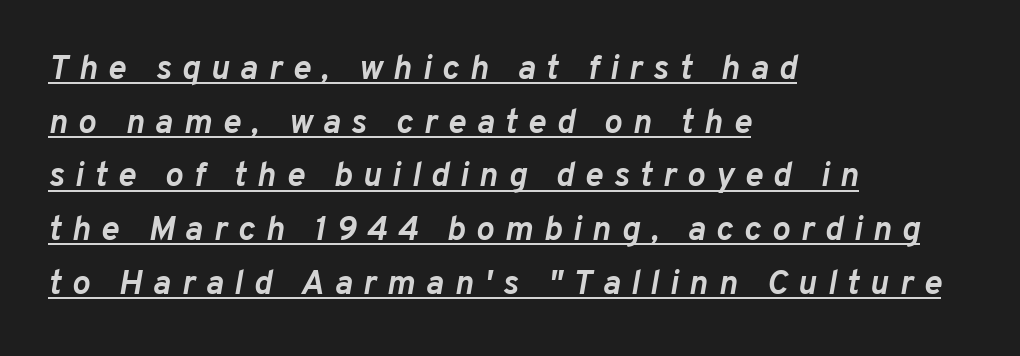
Q: Is the text bold? A: Yes.
Q: Is the text italic (slanted)? A: Yes, it leans right by about 10 degrees.
Q: Is the text underlined? A: Yes.
Q: How is the paragraph aligned? A: Left-aligned.
Q: Is the spacing between letters normal or unusually wide? A: Unusually wide.
Q: Is the spacing between lines tight, normal or loose? A: Normal.
Q: Width (condensed, normal, or wide)? A: Normal.
Q: Stroke contrast? A: Low.
Q: x-height? A: Medium.
Q: Monospaced? A: No.
